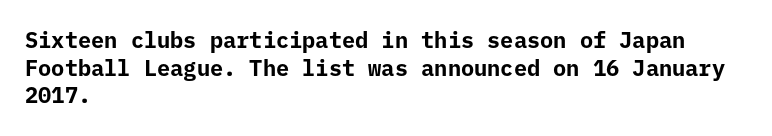
Q: Is the text bold? A: Yes.
Q: Is the text italic (slanted)? A: No, it is upright.
Q: Is the text underlined? A: No.
Q: How is the paragraph aligned? A: Left-aligned.
Q: Is the spacing between letters normal or unusually wide? A: Normal.
Q: Is the spacing between lines tight, normal or loose? A: Normal.
